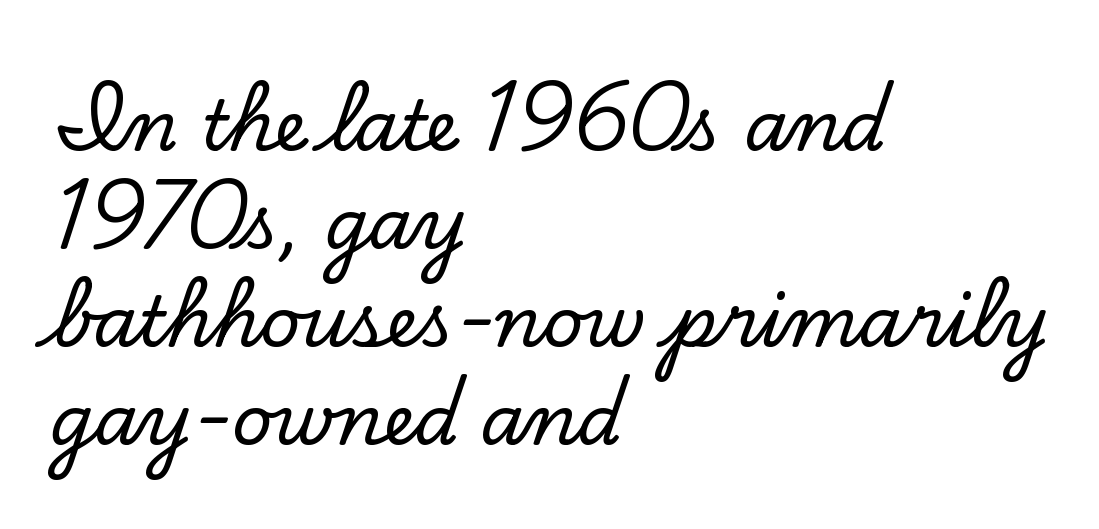
Tracking value appears to be zero — textbook default spacing. Here the designer chose a conventional face with non-uniform glyph widths. Observe the serifs anchoring each vertical stroke in this sample. The space beneath each line is pristine and unruled. Compared with typical paragraphs, the rows here are spaced about the same.
